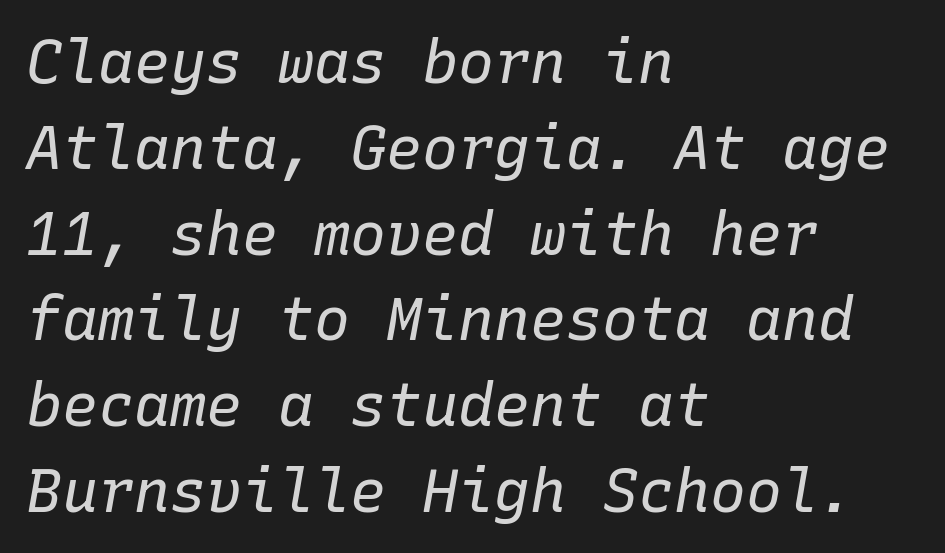
The image shows 60 px regular-weight type, italic (leaning right), monospaced; set left-aligned, normal line spacing (1.43x), normal letter spacing, not underlined; low stroke contrast and a medium x-height.
